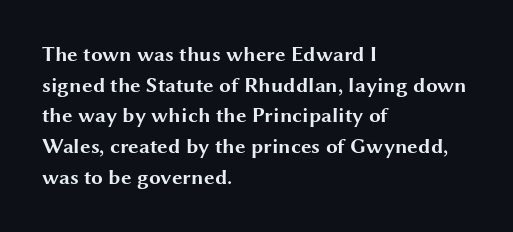
{"italic": "no", "bold": "yes", "underline": "no", "align": "left", "line_spacing": "normal", "line_spacing_ratio": 1.46, "letter_spacing": "normal", "letter_spacing_em": 0.0, "glyph_px": 21}
